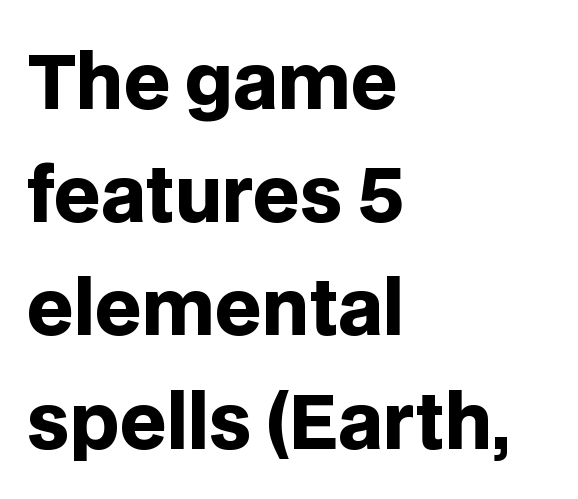
Observe the absence of serifs on each vertical stroke in this sample. The lettering stays uniformly vertical, giving the passage a roman look. The rag falls on the right side of this text block. Underlining? Definitely not there.
